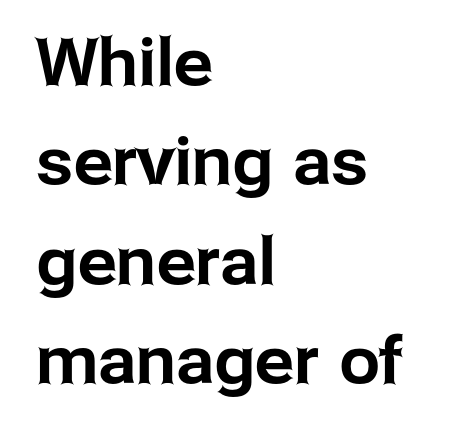
{"serif": "no", "italic": "no", "width": "normal", "stroke_contrast": "low", "x_height": "medium", "monospaced": "no", "underline": "no", "align": "left", "line_spacing": "normal", "line_spacing_ratio": 1.53, "letter_spacing": "normal", "letter_spacing_em": 0.0, "glyph_px": 65}
